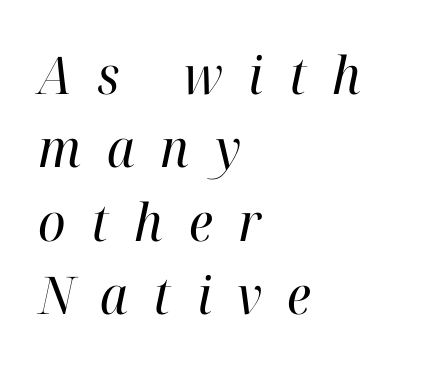
The image shows 52 px regular-weight serif type, italic (leaning right); set left-aligned, normal line spacing (1.41x), unusually wide letter spacing (+0.49 em), not underlined; high stroke contrast and a medium x-height.
